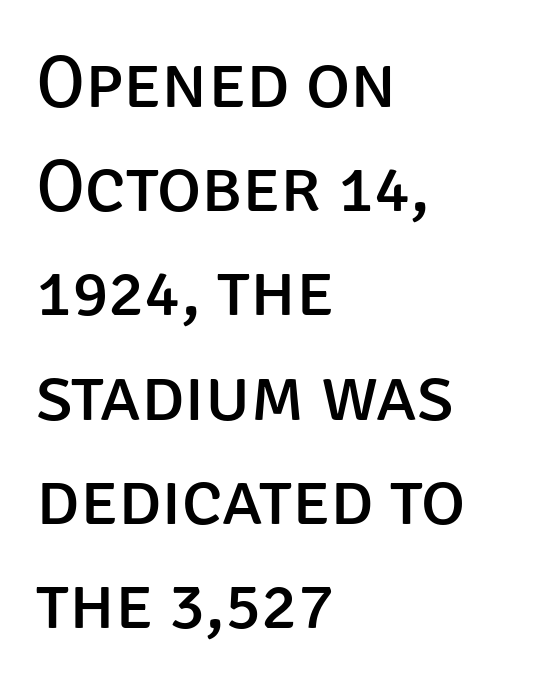
The image shows 75 px regular-weight sans-serif type, upright; set left-aligned, normal line spacing (1.39x), normal letter spacing, not underlined; low stroke contrast and a large x-height.
